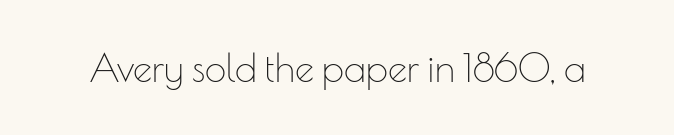
Vertical stems look standard width or narrower in stroke. Spacing verdict: proportional, widths tailored to each character. Every character sits straight up, as roman type does. To sum up the face: it is a sans, with no serifs. Nobody touched the tracking dial on this one. Bare-footed words on every line.
